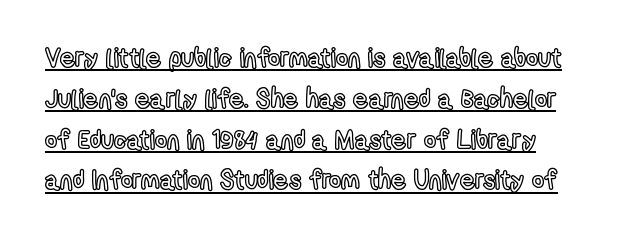
Q: Is the text italic (slanted)? A: No, it is upright.
Q: Is the text underlined? A: Yes.
Q: Is the spacing between letters normal or unusually wide? A: Normal.
Q: Is the spacing between lines tight, normal or loose? A: Normal.
